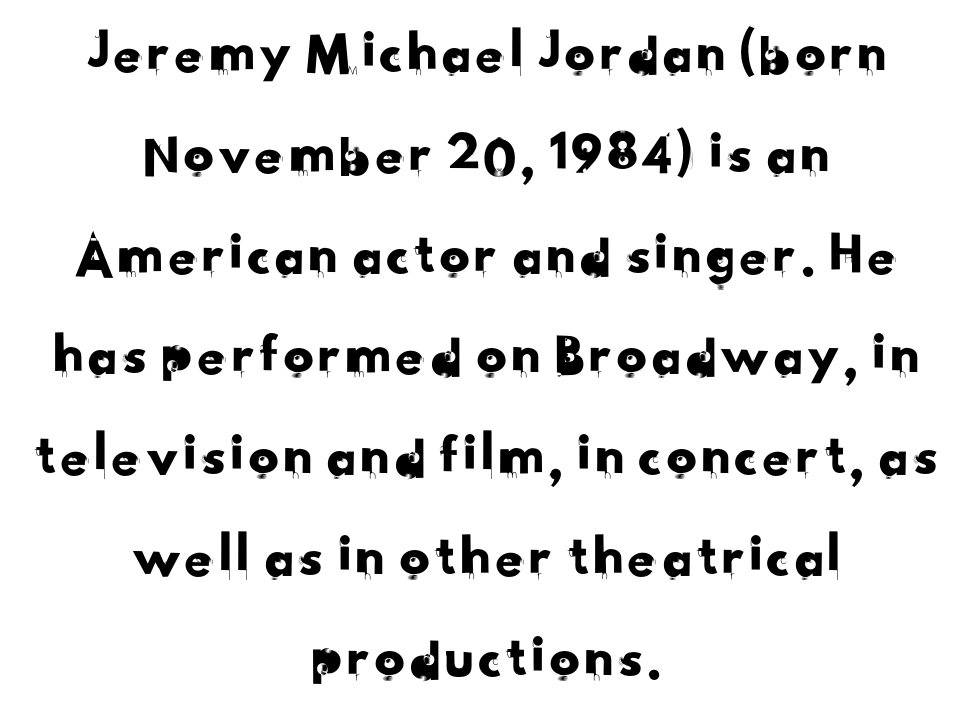
The image shows 60 px sans-serif type; set centered, normal line spacing (1.68x), normal letter spacing, not underlined; low stroke contrast and a small x-height.
